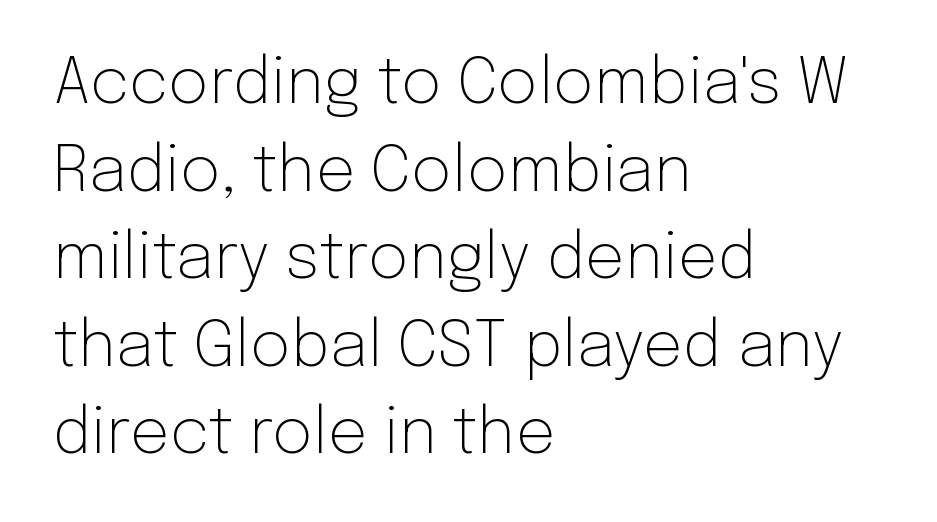
{"serif": "no", "italic": "no", "bold": "no", "weight": "light", "width": "normal", "stroke_contrast": "low", "x_height": "medium", "monospaced": "no", "underline": "no", "align": "left", "line_spacing": "normal", "line_spacing_ratio": 1.39, "letter_spacing": "normal", "letter_spacing_em": 0.0, "glyph_px": 63}
